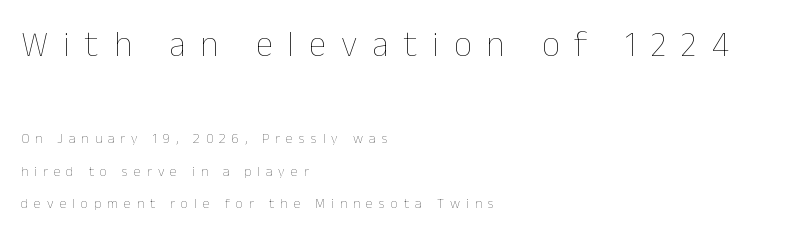
{"italic": "no", "bold": "no", "weight": "thin", "width": "normal", "stroke_contrast": "low", "x_height": "medium", "monospaced": "no", "underline": "no", "align": "left", "line_spacing": "loose", "line_spacing_ratio": 2.3, "letter_spacing": "wide", "letter_spacing_em": 0.43, "larger_block": "first", "size_ratio": 2.5, "glyph_px": 35}
